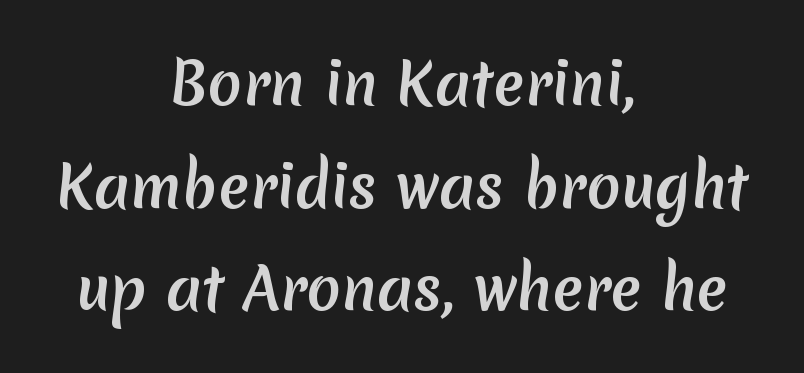
The letters advance in unequal steps, a hallmark of proportional type. No word sits above an underline. What stands out about the letter spacing? Nothing — it is the standard amount. The setting favours the middle, as headings and verse often do. The type family on display is of the sans-serif kind.
